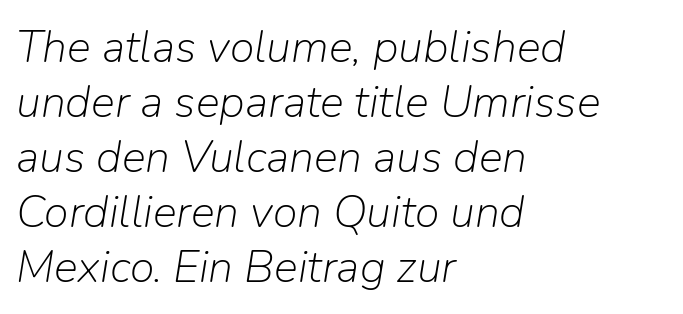
{"italic": "yes", "lean": "right", "slant_degrees": 9, "bold": "no", "weight": "light", "width": "normal", "stroke_contrast": "low", "x_height": "medium", "monospaced": "no", "underline": "no", "align": "left", "line_spacing_ratio": 1.22, "letter_spacing": "normal", "letter_spacing_em": 0.0, "glyph_px": 45}
